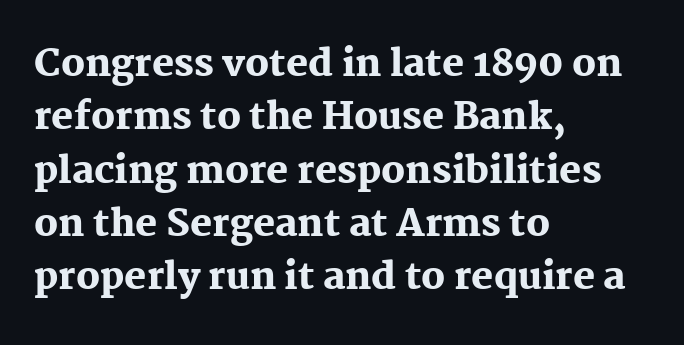
{"serif": "yes", "italic": "no", "bold": "yes", "weight": "heavy", "width": "normal", "stroke_contrast": "medium", "x_height": "medium", "monospaced": "no", "underline": "no", "align": "left", "line_spacing": "normal", "line_spacing_ratio": 1.44, "letter_spacing": "normal", "letter_spacing_em": 0.0, "glyph_px": 37}
